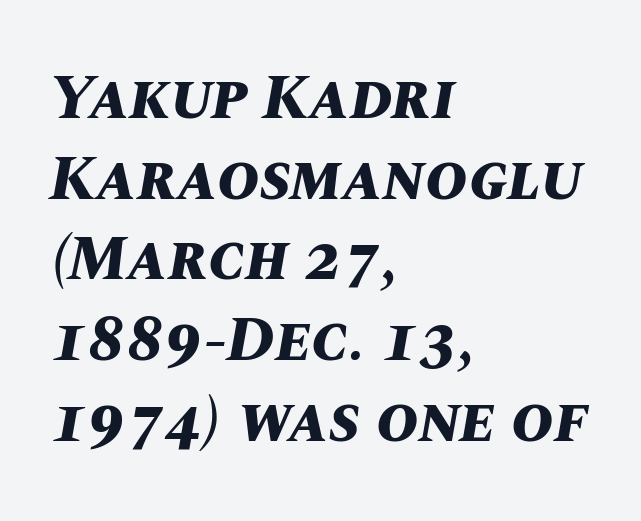
Character widths vary here, with narrow letters taking less room than wide ones. How would I describe the line gaps? Plain and ordinary. This rendering uses left alignment, leaving the right contour irregular. Descenders hang freely into open space.
